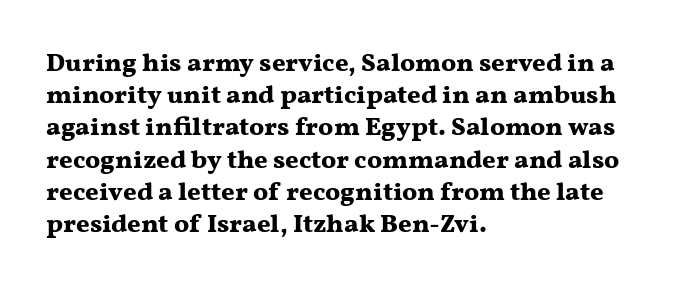
The image shows 26 px bold type, upright; set left-aligned, line spacing 1.24x, normal letter spacing, not underlined.
